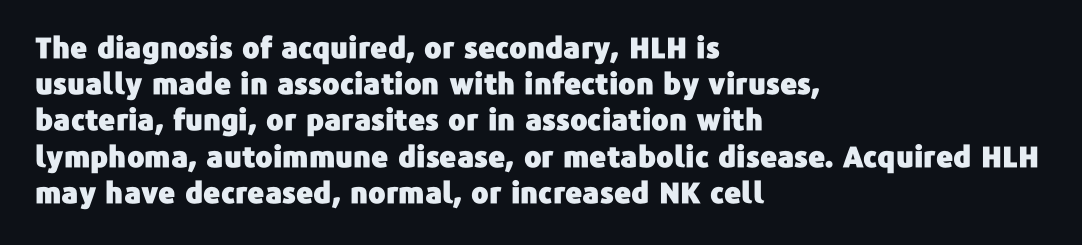
Nope, no serifs anywhere on these letters. Is this a fixed-width face? No — the glyphs have proportional, varying widths. A normal amount of white space separates one row of letters from the next. Beneath every word, the page is bare. Nope, not italic — everything's standing straight.
